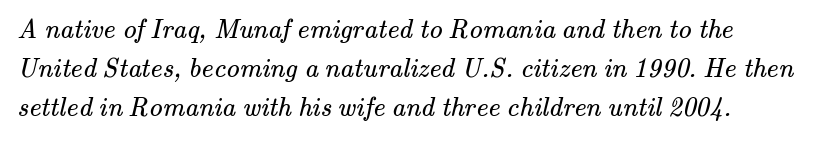
{"bold": "no", "underline": "no", "line_spacing": "normal", "line_spacing_ratio": 1.45, "letter_spacing": "normal", "letter_spacing_em": 0.0, "glyph_px": 27}
